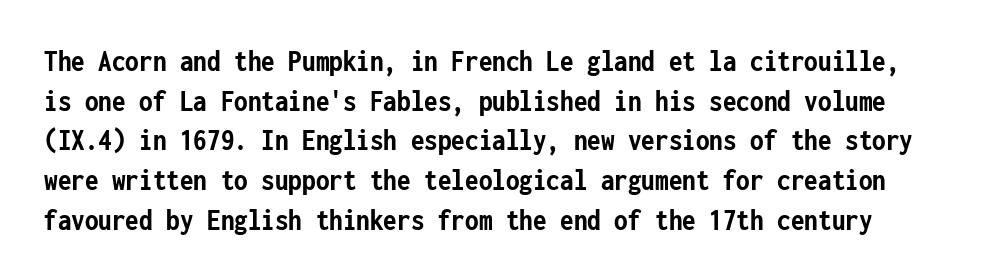
{"serif": "no", "italic": "no", "bold": "yes", "weight": "semibold", "width": "condensed", "stroke_contrast": "low", "x_height": "medium", "monospaced": "yes", "underline": "no", "line_spacing": "normal", "line_spacing_ratio": 1.28, "letter_spacing": "normal", "letter_spacing_em": 0.0, "glyph_px": 31}
